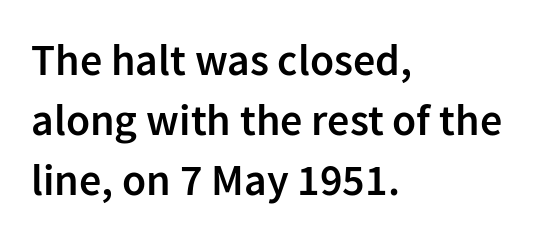
{"serif": "no", "italic": "no", "bold": "semi", "weight": "semibold", "width": "normal", "stroke_contrast": "low", "x_height": "medium", "monospaced": "no", "underline": "no", "align": "left", "line_spacing": "normal", "line_spacing_ratio": 1.36, "letter_spacing": "normal", "letter_spacing_em": 0.0, "glyph_px": 44}
